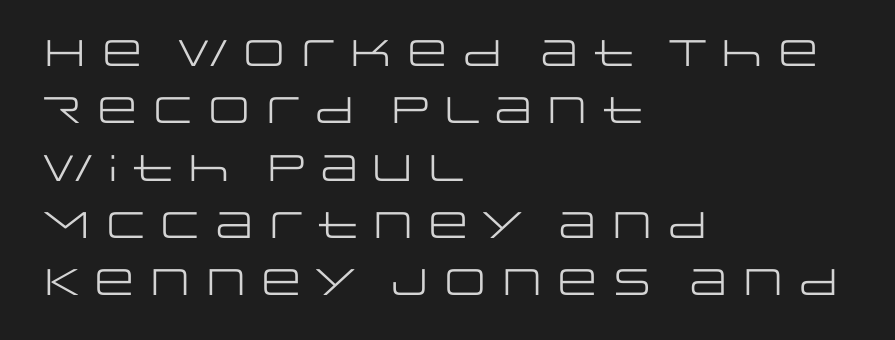
Q: Is the text bold? A: No.
Q: Is the text italic (slanted)? A: No, it is upright.
Q: Is the typeface a serif or a sans-serif typeface? A: Sans-serif.
Q: Is the text underlined? A: No.
Q: How is the paragraph aligned? A: Left-aligned.
Q: Is the spacing between letters normal or unusually wide? A: Normal.
Q: Is the spacing between lines tight, normal or loose? A: Normal.
Q: Width (condensed, normal, or wide)? A: Wide.
Q: Stroke contrast? A: Low.
Q: x-height? A: Large.
Q: Monospaced? A: No.
